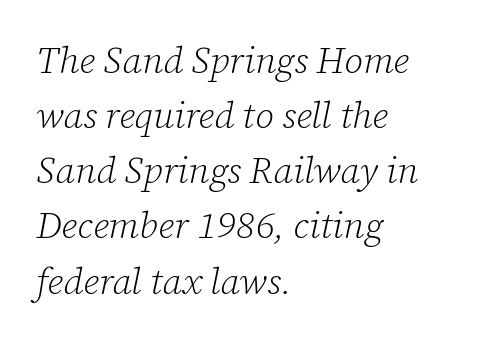
Q: Is the text bold? A: No.
Q: Is the text italic (slanted)? A: Yes, it leans right by about 12 degrees.
Q: Is the typeface a serif or a sans-serif typeface? A: Serif.
Q: Is the text underlined? A: No.
Q: How is the paragraph aligned? A: Left-aligned.
Q: Is the spacing between letters normal or unusually wide? A: Normal.
Q: Is the spacing between lines tight, normal or loose? A: Normal.
Q: Width (condensed, normal, or wide)? A: Normal.
Q: Stroke contrast? A: Low.
Q: x-height? A: Medium.
Q: Monospaced? A: No.
